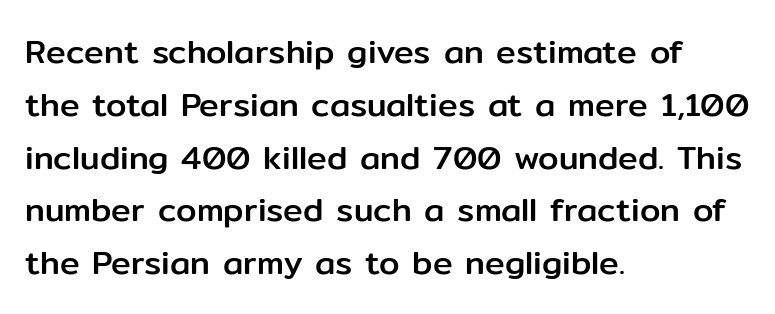
The image shows 33 px sans-serif type, upright; set left-aligned, normal line spacing (1.6x), normal letter spacing, not underlined; low stroke contrast and a medium x-height.
